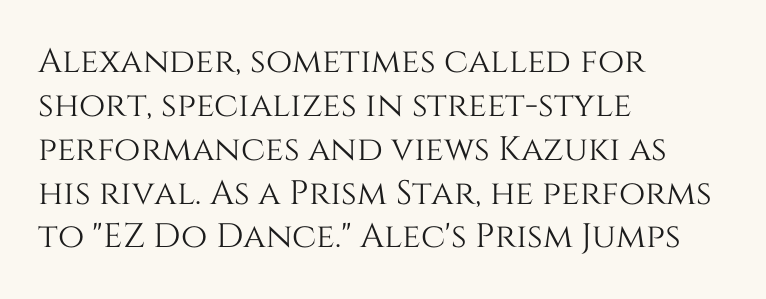
{"italic": "no", "width": "normal", "stroke_contrast": "medium", "x_height": "large", "monospaced": "no", "underline": "no", "align": "left", "line_spacing": "normal", "line_spacing_ratio": 1.29, "letter_spacing": "normal", "letter_spacing_em": 0.0, "glyph_px": 34}
